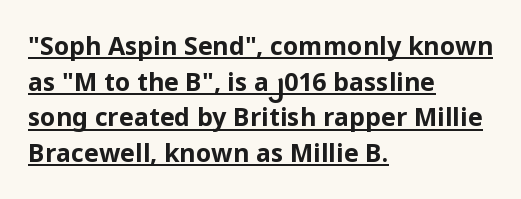
{"italic": "no", "bold": "yes", "underline": "yes", "align": "left", "line_spacing": "normal", "line_spacing_ratio": 1.43, "letter_spacing": "normal", "letter_spacing_em": 0.0, "glyph_px": 25}
